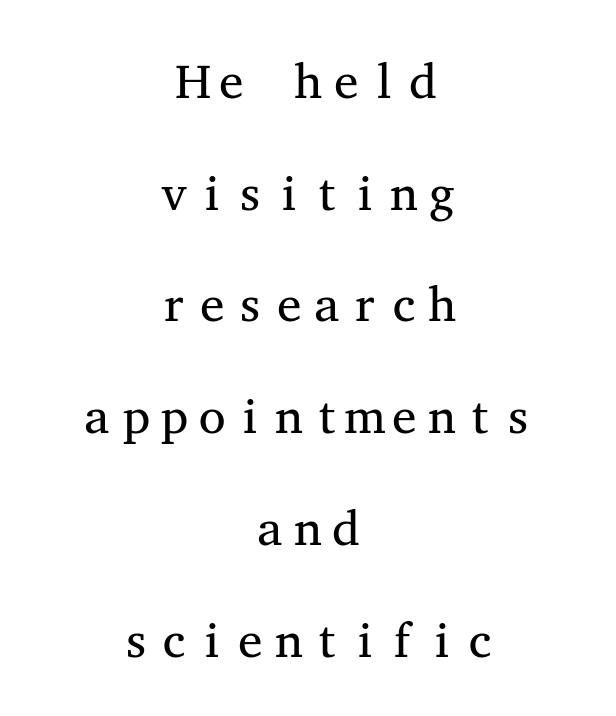
Q: Is the text bold? A: No.
Q: Is the text italic (slanted)? A: No, it is upright.
Q: Is the typeface a serif or a sans-serif typeface? A: Serif.
Q: Is the text underlined? A: No.
Q: How is the paragraph aligned? A: Centered.
Q: Is the spacing between letters normal or unusually wide? A: Normal.
Q: Is the spacing between lines tight, normal or loose? A: Loose.
Q: Width (condensed, normal, or wide)? A: Wide.
Q: Stroke contrast? A: Medium.
Q: x-height? A: Medium.
Q: Monospaced? A: Yes.
